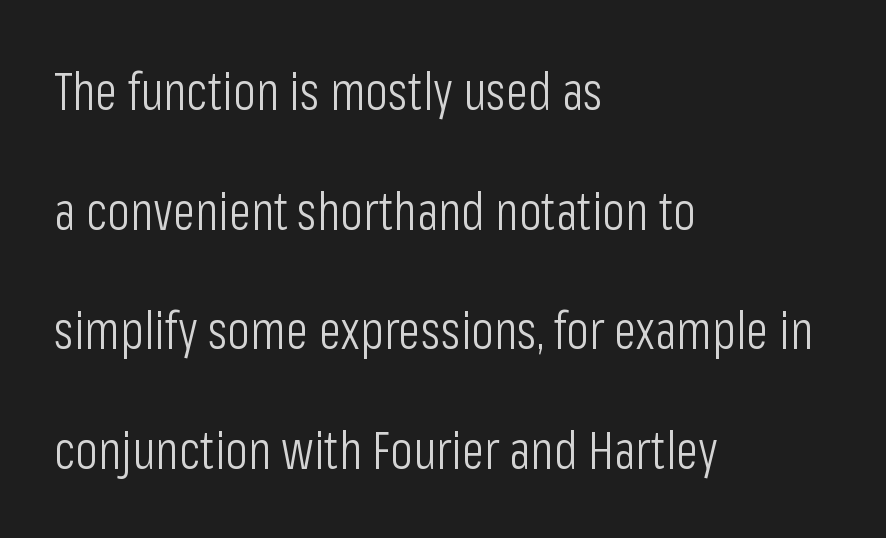
{"serif": "no", "italic": "no", "bold": "no", "weight": "light", "width": "condensed", "stroke_contrast": "low", "x_height": "medium", "monospaced": "no", "underline": "no", "align": "left", "line_spacing": "loose", "line_spacing_ratio": 2.3, "letter_spacing": "normal", "letter_spacing_em": 0.0, "glyph_px": 52}
